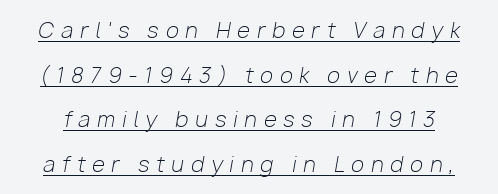
{"italic": "yes", "lean": "right", "slant_degrees": 10, "bold": "no", "underline": "yes", "line_spacing": "loose", "line_spacing_ratio": 2.12, "letter_spacing": "wide", "letter_spacing_em": 0.33, "glyph_px": 21}
